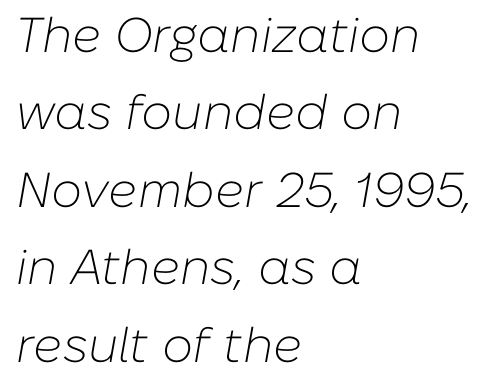
Q: Is the text bold? A: No.
Q: Is the text italic (slanted)? A: Yes, it leans right by about 10 degrees.
Q: Is the text underlined? A: No.
Q: How is the paragraph aligned? A: Left-aligned.
Q: Is the spacing between letters normal or unusually wide? A: Normal.
Q: Is the spacing between lines tight, normal or loose? A: Normal.
Q: Width (condensed, normal, or wide)? A: Normal.
Q: Stroke contrast? A: Low.
Q: x-height? A: Medium.
Q: Monospaced? A: No.
